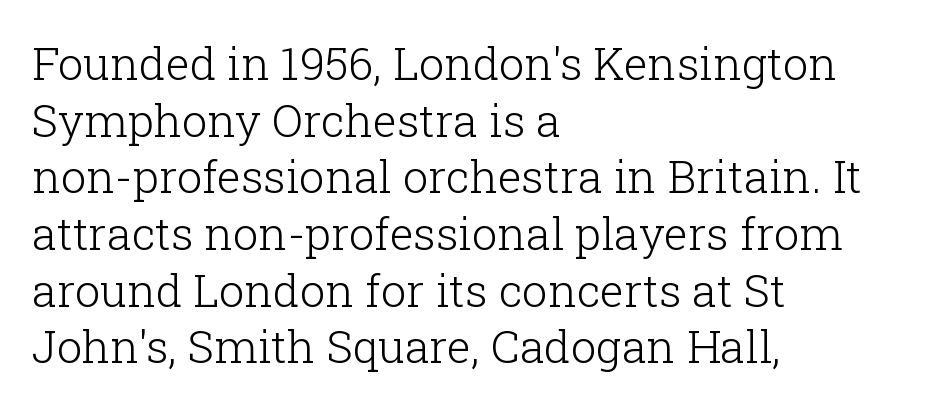
The image shows 45 px light serif type, upright; set left-aligned, normal line spacing (1.26x), normal letter spacing, not underlined; low stroke contrast and a medium x-height.
